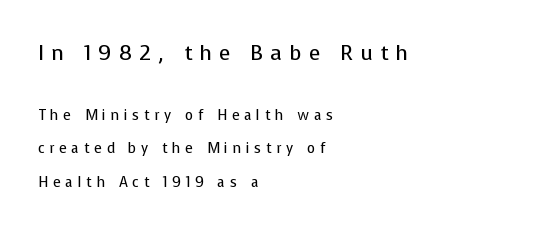
{"italic": "no", "bold": "no", "underline": "no", "align": "left", "line_spacing": "loose", "line_spacing_ratio": 2.39, "letter_spacing": "wide", "letter_spacing_em": 0.34, "larger_block": "first", "size_ratio": 1.5, "glyph_px": 21}
